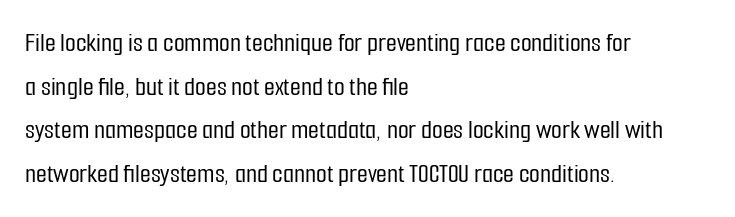
The lettering stays uniformly vertical, giving the passage a roman look. Horizontal bands of white between lines are of average thickness. The text block is weighted toward the left margin, trailing off unevenly rightward. Plain, unruled lines of type. Character widths vary here, with narrow letters taking less room than wide ones. Letterform terminals end flat and unadorned throughout the passage.
